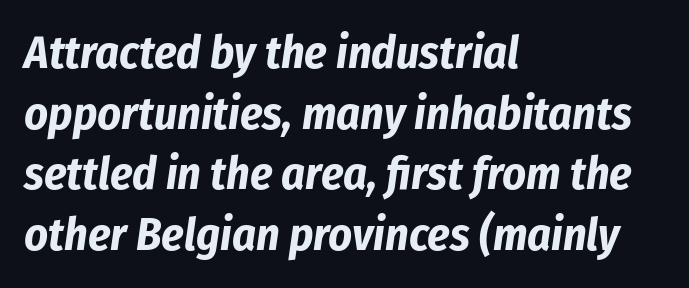
{"italic": "yes", "lean": "right", "slant_degrees": 8, "bold": "yes", "weight": "bold", "width": "condensed", "stroke_contrast": "low", "x_height": "medium", "monospaced": "no", "underline": "no", "align": "left", "line_spacing": "normal", "line_spacing_ratio": 1.32, "letter_spacing": "normal", "letter_spacing_em": 0.0, "glyph_px": 46}
